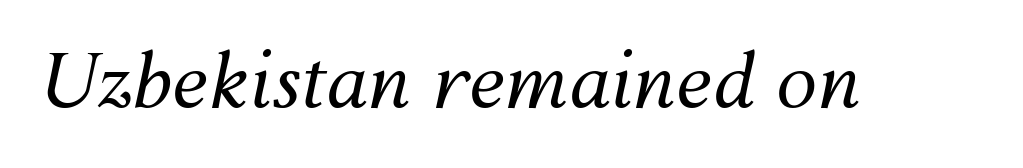
Vertical stems look standard width or narrower in stroke. The space directly below the letters is spotless. A typesetter would call this proportional, since set widths differ per character. If you drew a line through each stem, it would be angled. Letter spacing: default.
